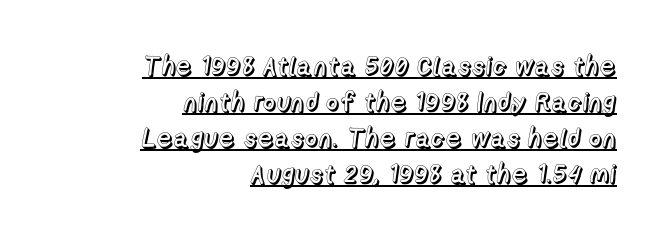
Q: Is the text italic (slanted)? A: Yes.
Q: Is the text underlined? A: Yes.
Q: How is the paragraph aligned? A: Right-aligned.
Q: Is the spacing between letters normal or unusually wide? A: Normal.
Q: Is the spacing between lines tight, normal or loose? A: Normal.
